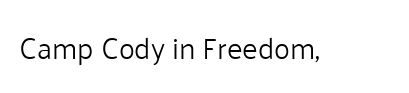
Q: Is the text bold? A: No.
Q: Is the text italic (slanted)? A: No, it is upright.
Q: Is the typeface a serif or a sans-serif typeface? A: Sans-serif.
Q: Is the text underlined? A: No.
Q: Is the spacing between letters normal or unusually wide? A: Normal.
Q: Width (condensed, normal, or wide)? A: Normal.
Q: Stroke contrast? A: Low.
Q: x-height? A: Medium.
Q: Monospaced? A: No.
